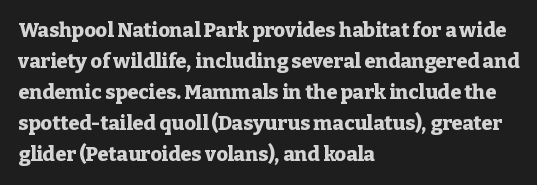
Q: Is the text bold? A: Yes.
Q: Is the text italic (slanted)? A: No, it is upright.
Q: Is the text underlined? A: No.
Q: How is the paragraph aligned? A: Left-aligned.
Q: Is the spacing between letters normal or unusually wide? A: Normal.
Q: Is the spacing between lines tight, normal or loose? A: Normal.
